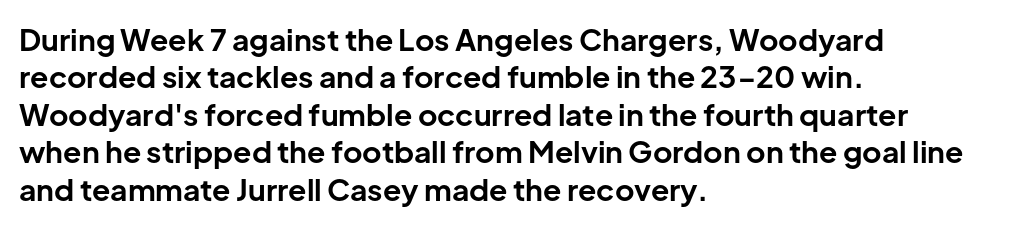
Q: Is the text bold? A: Yes.
Q: Is the text italic (slanted)? A: No, it is upright.
Q: Is the typeface a serif or a sans-serif typeface? A: Sans-serif.
Q: Is the text underlined? A: No.
Q: How is the paragraph aligned? A: Left-aligned.
Q: Is the spacing between letters normal or unusually wide? A: Normal.
Q: Is the spacing between lines tight, normal or loose? A: Normal.
Q: Width (condensed, normal, or wide)? A: Normal.
Q: Stroke contrast? A: Low.
Q: x-height? A: Medium.
Q: Monospaced? A: No.
